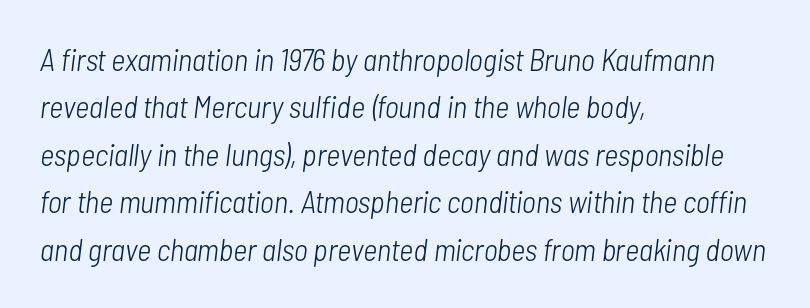
Q: Is the text bold? A: No.
Q: Is the text italic (slanted)? A: Yes, it leans right by about 7 degrees.
Q: Is the text underlined? A: No.
Q: How is the paragraph aligned? A: Left-aligned.
Q: Is the spacing between letters normal or unusually wide? A: Normal.
Q: Is the spacing between lines tight, normal or loose? A: Normal.
Q: Width (condensed, normal, or wide)? A: Condensed.
Q: Stroke contrast? A: Low.
Q: x-height? A: Medium.
Q: Monospaced? A: No.
